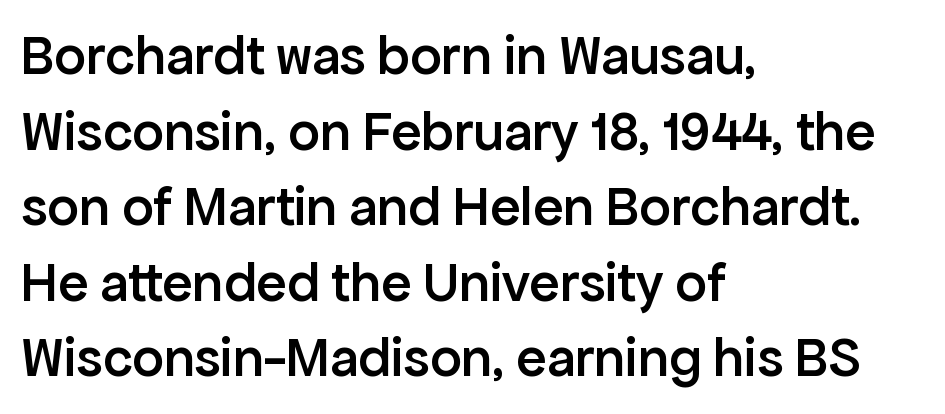
Q: Is the text bold? A: Semi-bold.
Q: Is the text italic (slanted)? A: No, it is upright.
Q: Is the typeface a serif or a sans-serif typeface? A: Sans-serif.
Q: Is the text underlined? A: No.
Q: How is the paragraph aligned? A: Left-aligned.
Q: Is the spacing between letters normal or unusually wide? A: Normal.
Q: Is the spacing between lines tight, normal or loose? A: Normal.
Q: Width (condensed, normal, or wide)? A: Normal.
Q: Stroke contrast? A: Low.
Q: x-height? A: Medium.
Q: Monospaced? A: No.
